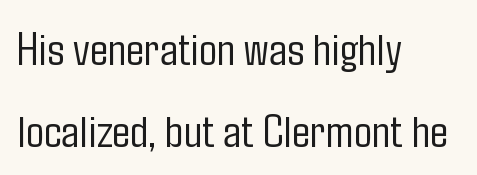
Horizontal alignment here is leftward, the default for most running prose. Is there any slant? The stems are plumb. Short note: letters normally spaced. Stems and bowls with no extra thickness — not bold. Decoration check: the copy has no underline. The letters advance in unequal steps, a hallmark of proportional type.
